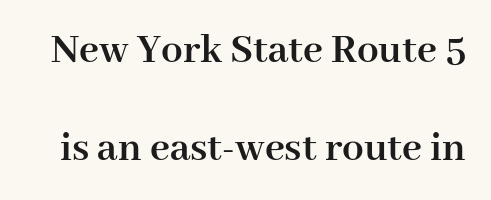
The image shows 43 px semibold serif type, upright; set loose line spacing (2.27x), normal letter spacing, not underlined; high stroke contrast and a medium x-height.
